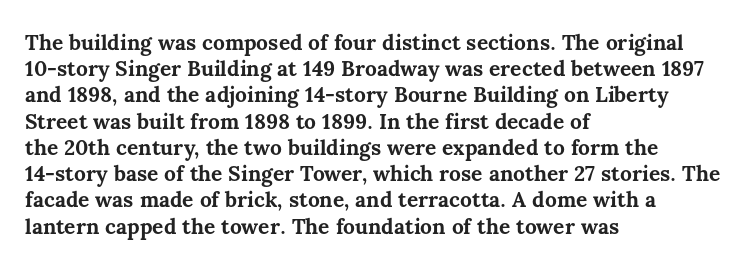
The image shows 21 px bold type, upright; set left-aligned, normal line spacing (1.25x), normal letter spacing, not underlined.
